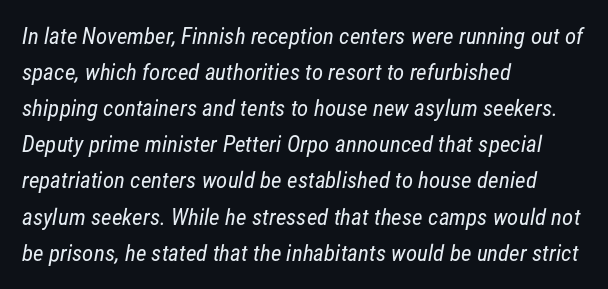
The image shows 23 px text type; set left-aligned, normal line spacing (1.57x), normal letter spacing, not underlined.
